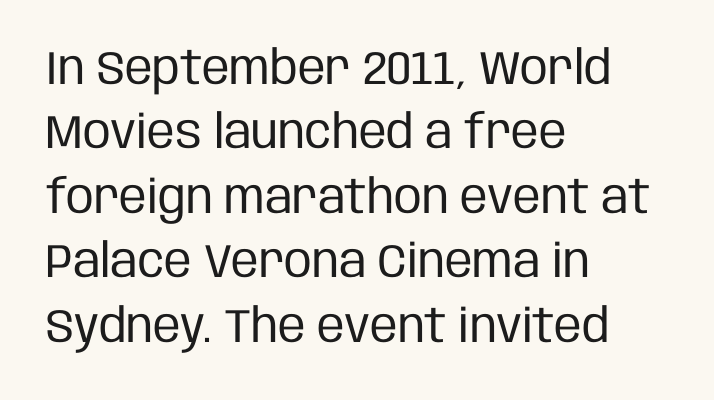
The image shows 47 px regular-weight, condensed sans-serif type, upright; set left-aligned, normal line spacing (1.37x), normal letter spacing, not underlined; low stroke contrast and a large x-height.
